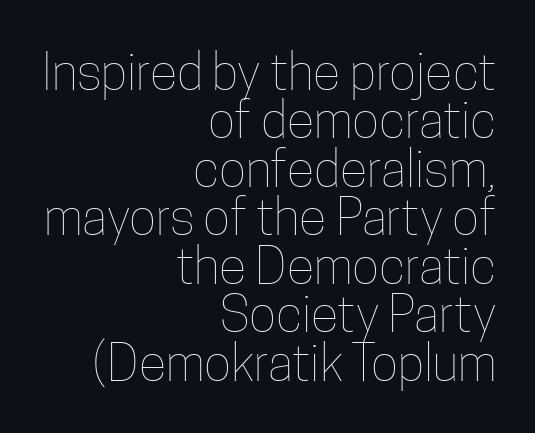
The letterforms sit shoulder to shoulder at normal distance. The ragged edge is on the left, which tells us the setting is flush right. Summary of vertical rhythm: compact, with narrow interline spacing. The font's upright variant was chosen for this text. The cut favours lightness, reaching ordinary text weight at its darkest. Proportional: the letters do not fall into vertical columns.
